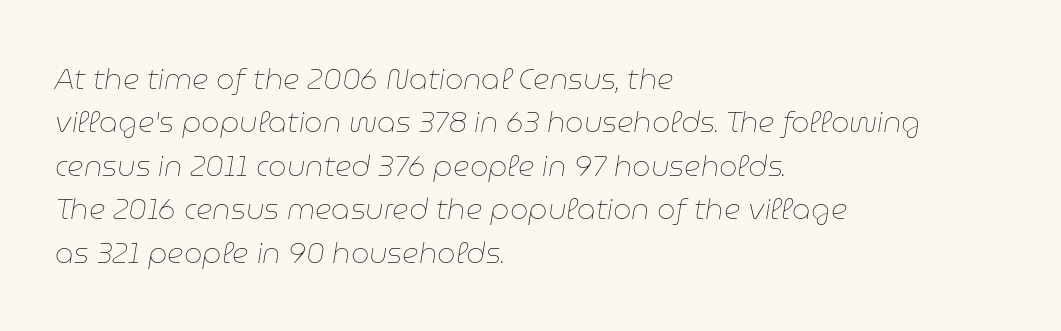
The image shows 29 px thin type, italic (leaning right); set left-aligned, normal line spacing (1.5x), normal letter spacing, not underlined; low stroke contrast and a medium x-height.
